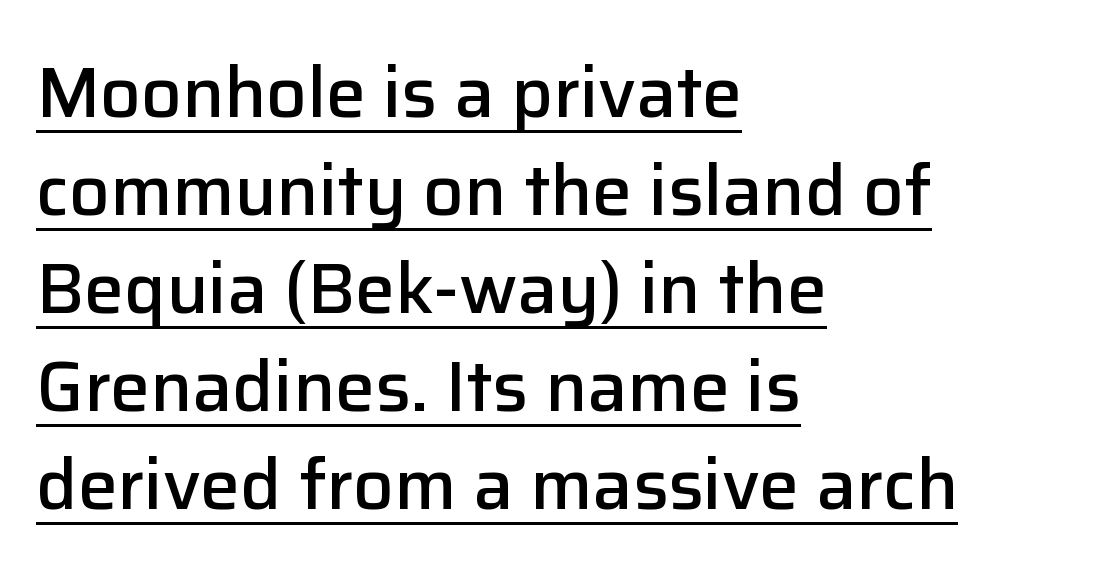
The image shows 71 px semibold sans-serif type, upright; set left-aligned, normal line spacing (1.38x), normal letter spacing, underlined; low stroke contrast and a medium x-height.
